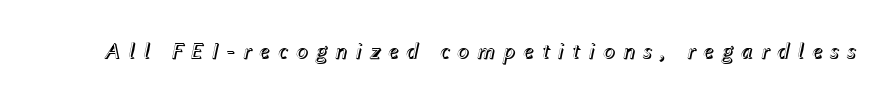
{"italic": "yes", "lean": "right", "slant_degrees": 12, "underline": "no", "letter_spacing": "wide", "letter_spacing_em": 0.32, "glyph_px": 23}
